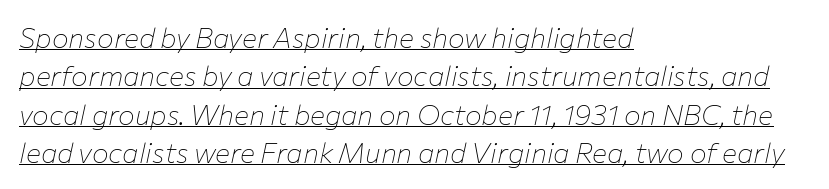
{"italic": "yes", "lean": "right", "slant_degrees": 12, "bold": "no", "weight": "thin", "width": "normal", "stroke_contrast": "low", "x_height": "medium", "monospaced": "no", "underline": "yes", "align": "left", "line_spacing": "normal", "line_spacing_ratio": 1.37, "letter_spacing": "normal", "letter_spacing_em": 0.0, "glyph_px": 28}
